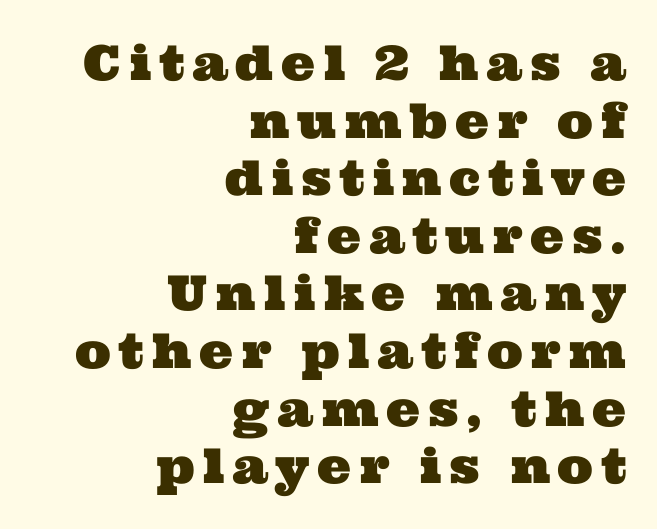
The image shows 48 px wide serif type; set right-aligned, line spacing 1.2x, not underlined; medium stroke contrast and a medium x-height.
